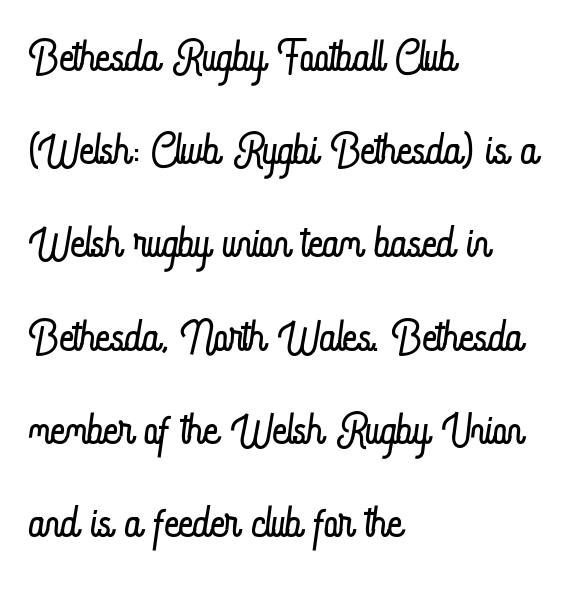
Q: Is the text bold? A: No.
Q: Is the text underlined? A: No.
Q: How is the paragraph aligned? A: Left-aligned.
Q: Is the spacing between letters normal or unusually wide? A: Normal.
Q: Is the spacing between lines tight, normal or loose? A: Normal.
Q: Width (condensed, normal, or wide)? A: Condensed.
Q: Stroke contrast? A: Low.
Q: x-height? A: Small.
Q: Monospaced? A: No.
